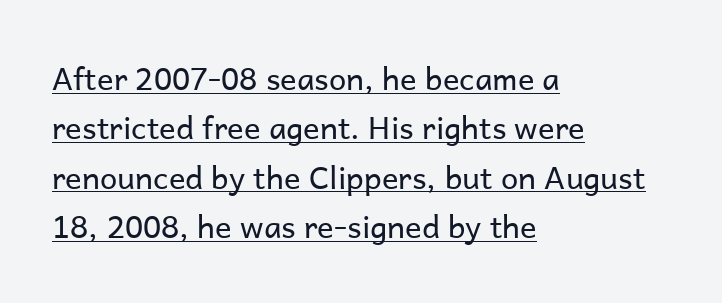
The image shows 31 px regular-weight sans-serif type, upright; set left-aligned, normal line spacing (1.59x), normal letter spacing, underlined; low stroke contrast and a medium x-height.
